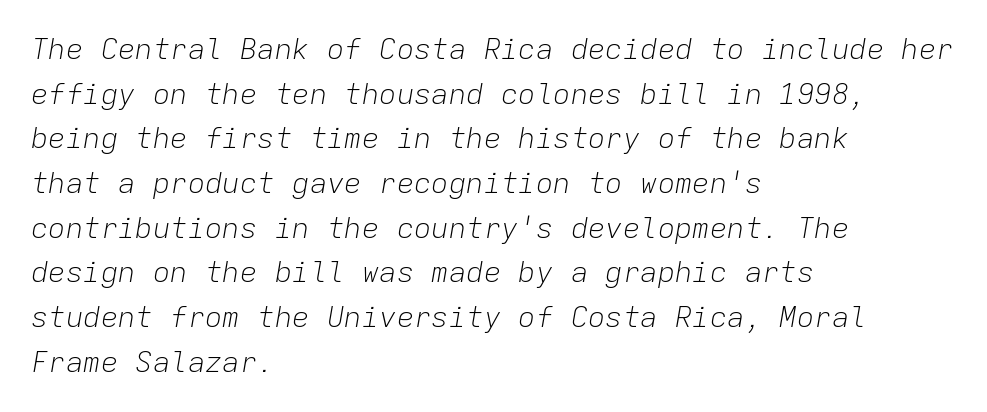
The image shows 29 px light type, italic (leaning right), monospaced; set left-aligned, normal line spacing (1.54x), normal letter spacing, not underlined; low stroke contrast and a medium x-height.
